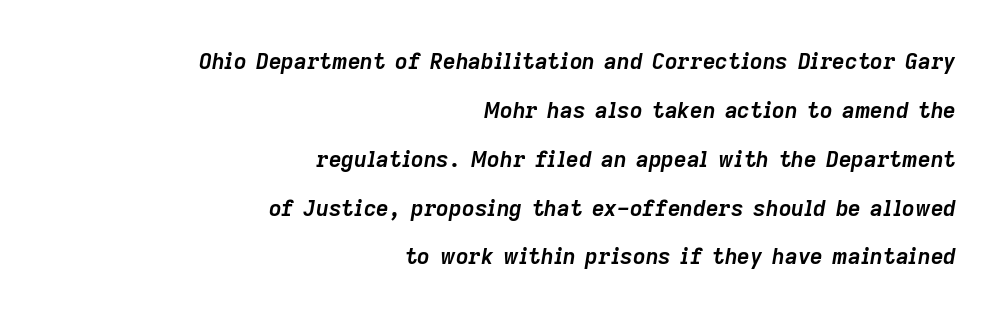
The specimen omits any rule beneath the text block's lines. Observe the ordinary spacing: letters are neighbours, not strangers. It's the slanting kind of type. The font is running at its bold setting. The passage is arranged like a letterhead date or caption credit — flush right.
